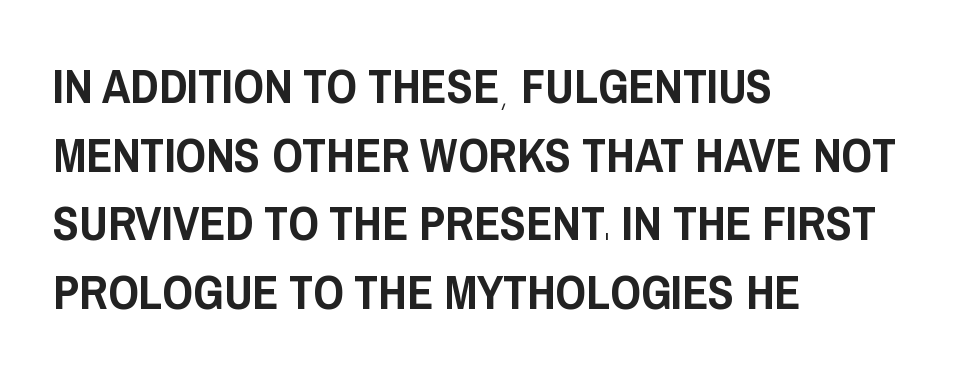
Italic? Not at all — the glyphs are vertical. The vertical gap from one line to the next is medium. The passage shown is typed in a proportional face where columns would drift. The text was rendered using a sans face with plain stroke endings.
